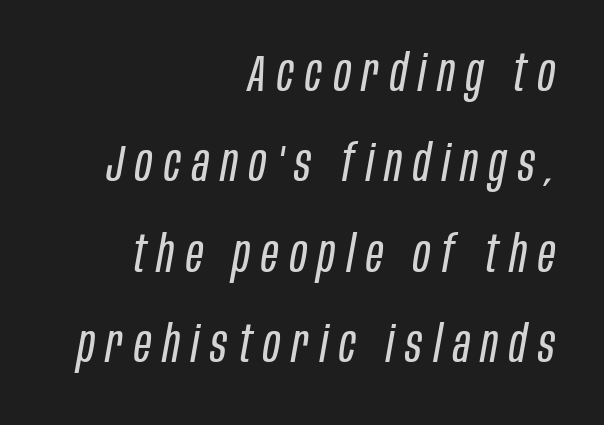
Weight class: somewhere from thin through regular. The passage shown is not underscored anywhere. The axis of the letterforms is tilted away from vertical. This sample uses expanded letter spacing, leaving extra air between glyphs. Horizontal alignment here is rightward, an uncommon choice for prose. This sample has the flowing, uneven cadence of proportional lettering.
